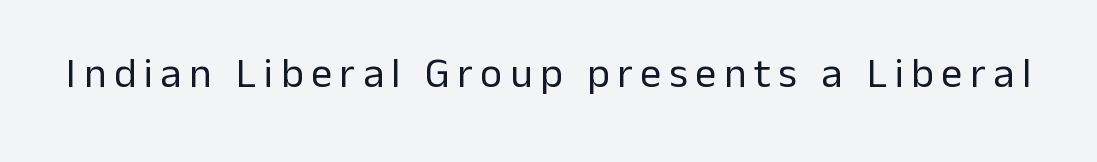
{"serif": "no", "italic": "no", "bold": "no", "weight": "regular", "width": "normal", "stroke_contrast": "low", "x_height": "medium", "monospaced": "no", "underline": "no", "glyph_px": 42}
